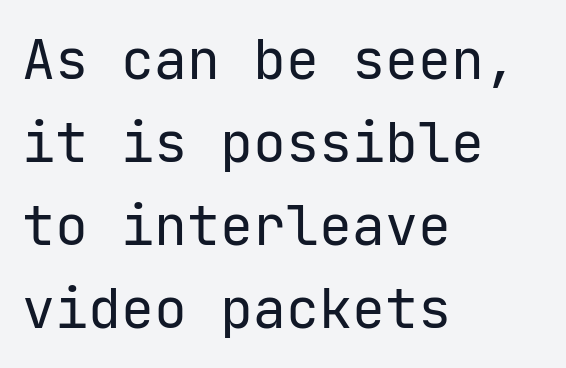
Q: Is the text bold? A: No.
Q: Is the text italic (slanted)? A: No, it is upright.
Q: Is the typeface a serif or a sans-serif typeface? A: Sans-serif.
Q: Is the text underlined? A: No.
Q: How is the paragraph aligned? A: Left-aligned.
Q: Is the spacing between letters normal or unusually wide? A: Normal.
Q: Is the spacing between lines tight, normal or loose? A: Normal.
Q: Width (condensed, normal, or wide)? A: Normal.
Q: Stroke contrast? A: Low.
Q: x-height? A: Medium.
